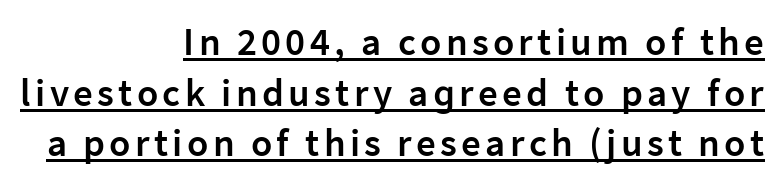
Do the characters align in a grid? No, the font is proportional. Horizontal bands of white between lines are of average thickness. Check the space under the baseline: a stroke is drawn there. Posture: upright roman. The sample has been set in demibold, a notch under bold.
